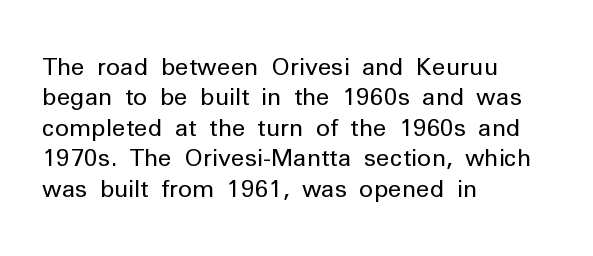
The type sits square on the baseline with zero lean. Only glyphs here, with clear space below each row. This sample is left-justified, so line endings fall wherever the words run out. Nothing unusual about the tracking: characters are spaced as the font intends. No extra ink here — the face is not bold.
